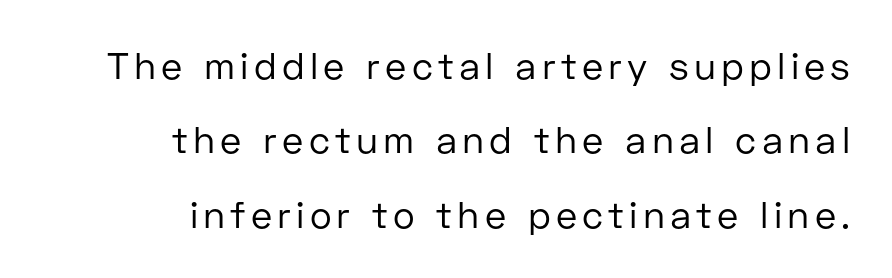
{"serif": "no", "italic": "no", "bold": "no", "weight": "regular", "width": "normal", "stroke_contrast": "low", "x_height": "medium", "monospaced": "no", "underline": "no", "align": "right", "line_spacing": "loose", "line_spacing_ratio": 2.01, "glyph_px": 37}
